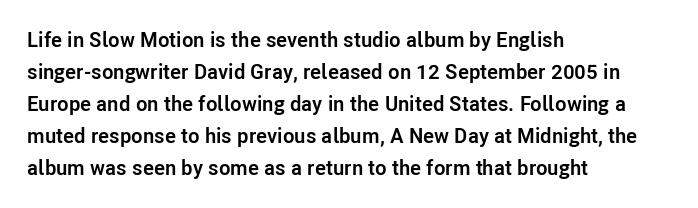
Q: Is the text bold? A: Yes.
Q: Is the text italic (slanted)? A: No, it is upright.
Q: Is the text underlined? A: No.
Q: How is the paragraph aligned? A: Left-aligned.
Q: Is the spacing between letters normal or unusually wide? A: Normal.
Q: Is the spacing between lines tight, normal or loose? A: Normal.
